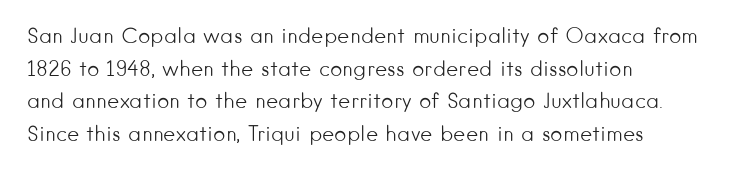
{"italic": "no", "bold": "no", "underline": "no", "align": "left", "line_spacing": "normal", "line_spacing_ratio": 1.55, "letter_spacing": "normal", "letter_spacing_em": 0.0, "glyph_px": 21}
